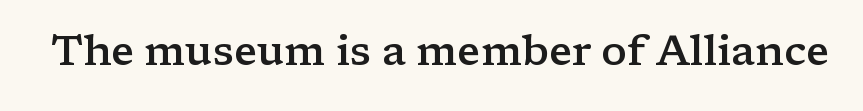
{"serif": "yes", "italic": "no", "bold": "semi", "weight": "semibold", "width": "wide", "stroke_contrast": "low", "x_height": "medium", "monospaced": "no", "underline": "no", "letter_spacing": "normal", "letter_spacing_em": 0.0, "glyph_px": 42}
